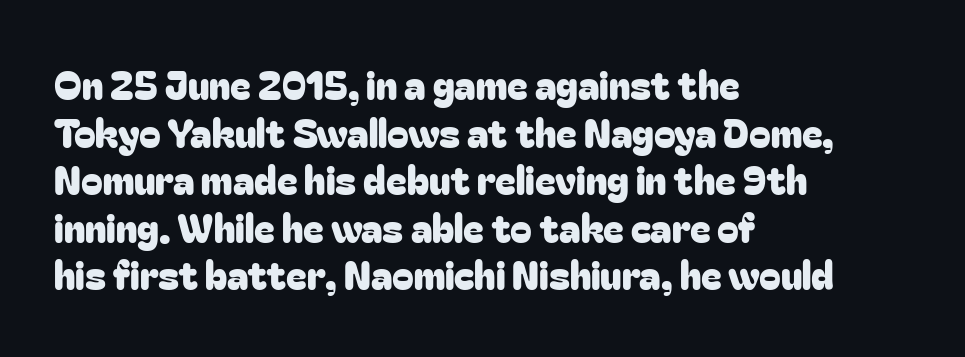
Words appear dense and cohesive because spacing is normal. Rule under the text: the space is simply empty. A typesetter would label this face a sans. Characters remain perfectly vertical along every line. The letters advance in unequal steps, a hallmark of proportional type. The lines are quadded left.
